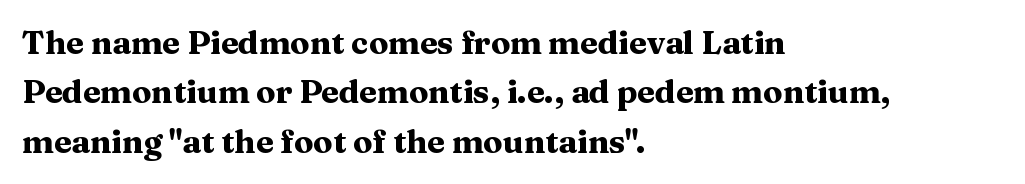
{"serif": "yes", "italic": "no", "bold": "yes", "weight": "heavy", "width": "wide", "stroke_contrast": "medium", "x_height": "medium", "monospaced": "no", "underline": "no", "align": "left", "line_spacing": "normal", "line_spacing_ratio": 1.54, "letter_spacing": "normal", "letter_spacing_em": 0.0, "glyph_px": 32}
